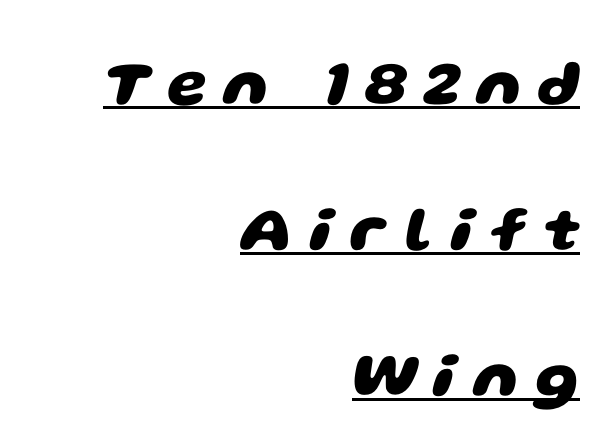
Q: Is the text bold? A: Yes.
Q: Is the typeface a serif or a sans-serif typeface? A: Sans-serif.
Q: Is the text underlined? A: Yes.
Q: How is the paragraph aligned? A: Right-aligned.
Q: Is the spacing between letters normal or unusually wide? A: Unusually wide.
Q: Is the spacing between lines tight, normal or loose? A: Loose.
Q: Width (condensed, normal, or wide)? A: Wide.
Q: Stroke contrast? A: Low.
Q: x-height? A: Large.
Q: Monospaced? A: No.
